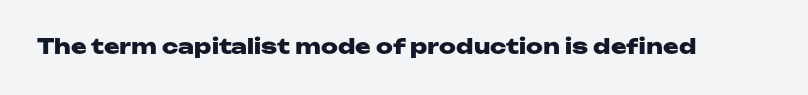
{"italic": "no", "bold": "yes", "underline": "no", "letter_spacing": "normal", "letter_spacing_em": 0.0, "glyph_px": 21}
